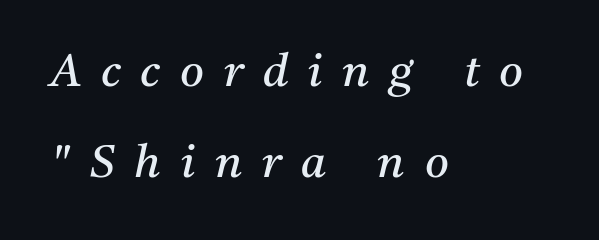
{"serif": "yes", "italic": "yes", "lean": "right", "slant_degrees": 11, "bold": "no", "weight": "regular", "width": "normal", "stroke_contrast": "medium", "x_height": "medium", "monospaced": "no", "underline": "no", "align": "left", "line_spacing": "loose", "line_spacing_ratio": 1.97, "letter_spacing": "wide", "letter_spacing_em": 0.43, "glyph_px": 46}
